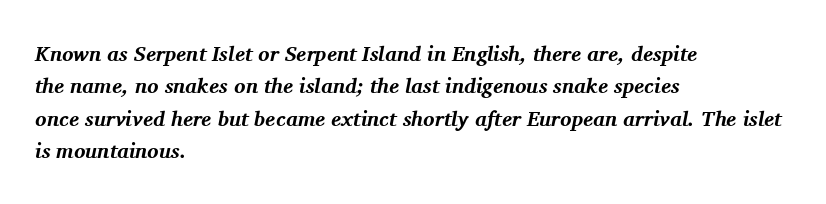
Q: Is the text bold? A: Yes.
Q: Is the text italic (slanted)? A: Yes, it leans right by about 11 degrees.
Q: Is the text underlined? A: No.
Q: How is the paragraph aligned? A: Left-aligned.
Q: Is the spacing between letters normal or unusually wide? A: Normal.
Q: Is the spacing between lines tight, normal or loose? A: Normal.
